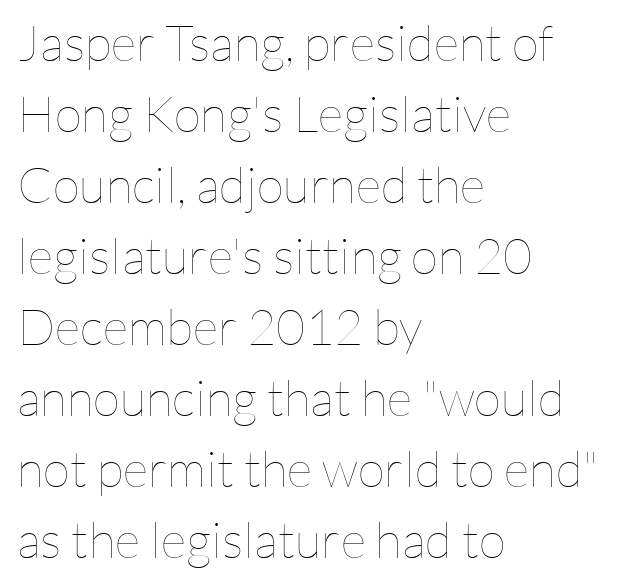
The image shows 50 px thin type, upright; set left-aligned, normal line spacing (1.42x), normal letter spacing, not underlined; low stroke contrast and a medium x-height.
